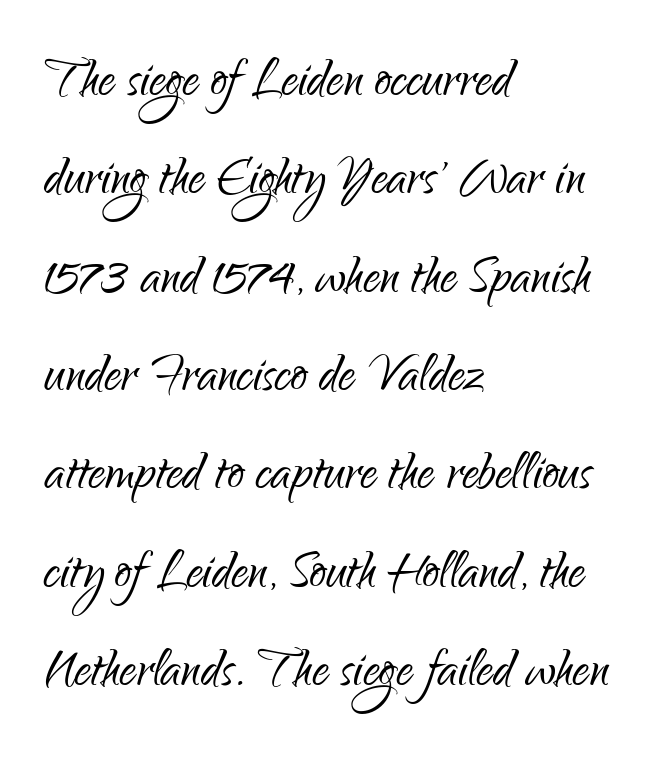
{"serif": "no", "bold": "no", "weight": "light", "width": "condensed", "stroke_contrast": "low", "x_height": "small", "monospaced": "no", "underline": "no", "align": "left", "line_spacing": "normal", "line_spacing_ratio": 1.49, "letter_spacing": "normal", "letter_spacing_em": 0.0, "glyph_px": 66}
